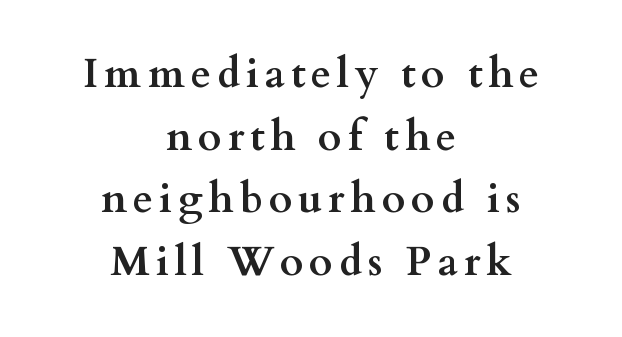
{"serif": "yes", "italic": "no", "bold": "yes", "weight": "semibold", "width": "wide", "stroke_contrast": "medium", "x_height": "small", "monospaced": "no", "underline": "no", "align": "center", "line_spacing": "normal", "line_spacing_ratio": 1.53, "glyph_px": 41}
